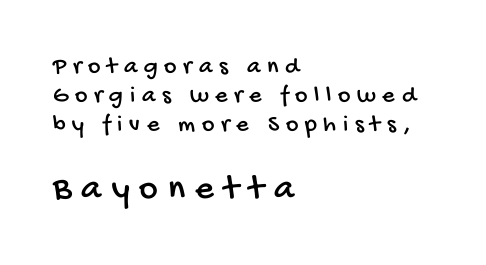
The image shows 36 px condensed sans-serif type; set left-aligned, line spacing 1.21x, unusually wide letter spacing (+0.28 em), not underlined; the second (bottom) block is 1.5x larger; low stroke contrast and a large x-height.
